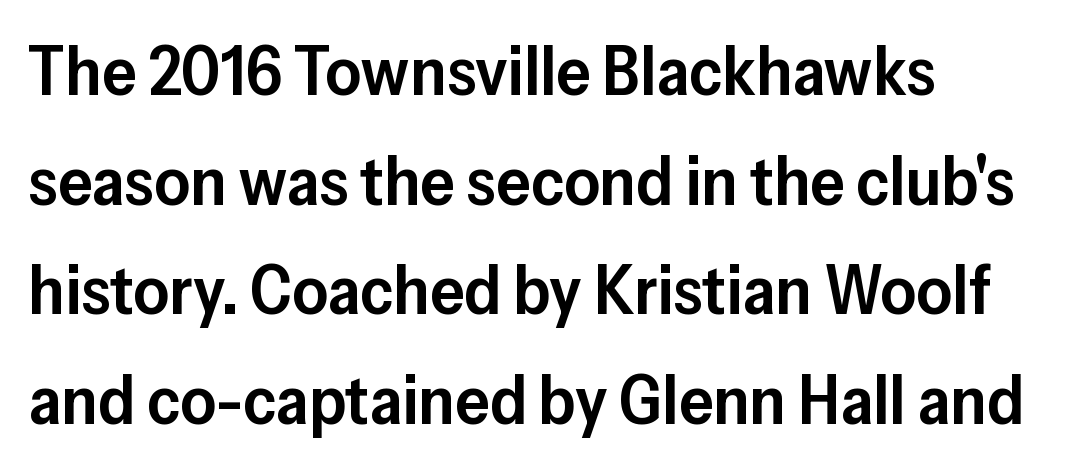
The image shows 69 px semibold sans-serif type, upright; set left-aligned, normal line spacing (1.59x), normal letter spacing, not underlined; low stroke contrast and a medium x-height.
